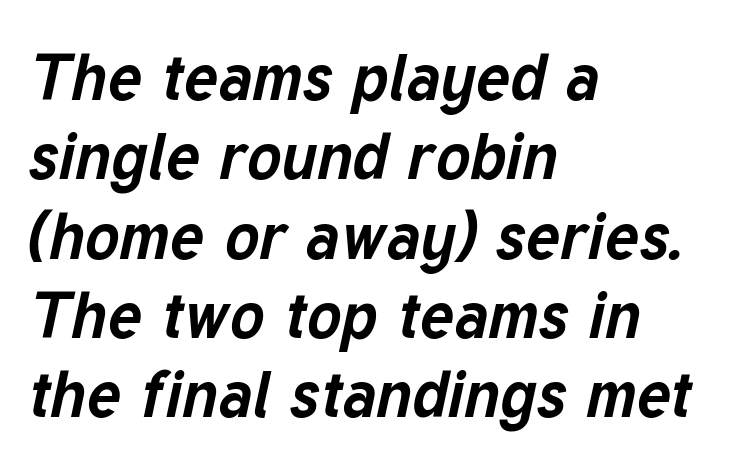
The image shows 65 px bold type, italic (leaning right); set left-aligned, line spacing 1.22x, normal letter spacing, not underlined; low stroke contrast and a medium x-height.
